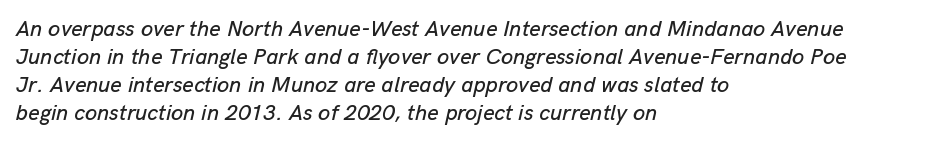
Q: Is the text italic (slanted)? A: Yes, it leans right by about 13 degrees.
Q: Is the text underlined? A: No.
Q: How is the paragraph aligned? A: Left-aligned.
Q: Is the spacing between letters normal or unusually wide? A: Normal.
Q: Is the spacing between lines tight, normal or loose? A: Normal.
